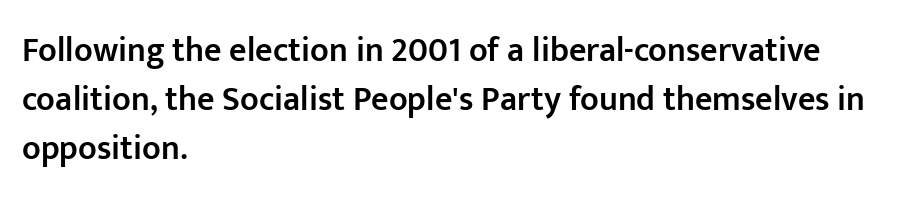
The image shows 34 px semibold sans-serif type, upright; set left-aligned, normal line spacing (1.44x), normal letter spacing, not underlined; low stroke contrast and a medium x-height.
